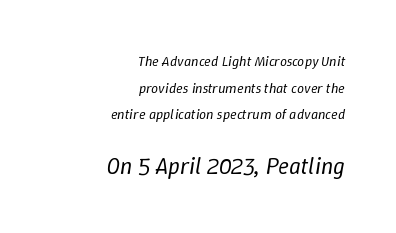
Q: Is the text bold? A: No.
Q: Is the text italic (slanted)? A: Yes, it leans right by about 9 degrees.
Q: Is the text underlined? A: No.
Q: How is the paragraph aligned? A: Right-aligned.
Q: Is the spacing between letters normal or unusually wide? A: Normal.
Q: Is the spacing between lines tight, normal or loose? A: Loose.
Q: Which block of text is set in a larger size, the first (top) or the second (bottom)? A: The second (bottom) one.
